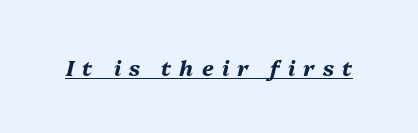
{"italic": "yes", "lean": "right", "slant_degrees": 13, "bold": "yes", "underline": "yes", "letter_spacing": "wide", "letter_spacing_em": 0.37, "glyph_px": 22}
